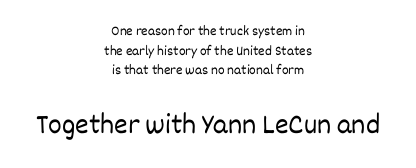
The image shows 29 px light type, upright; set centered, normal line spacing (1.4x), normal letter spacing, not underlined; the second (bottom) block is 2.07x larger; low stroke contrast and a large x-height.
